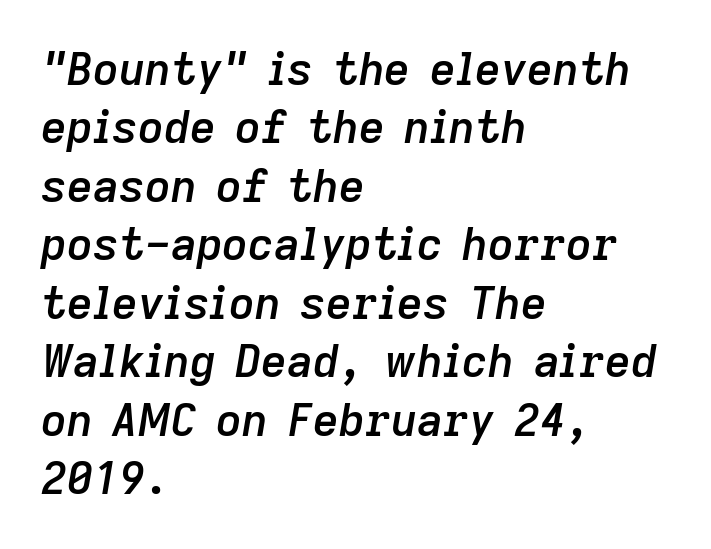
Compared with typical body copy, the letter spacing here is the same. The ragged edge is on the right, which tells us the setting is flush left. Compared with ordinary roman type, these characters are visibly tilted. Emphasis by weight is partial: semibold. Whoever set this chose a conventional vertical rhythm.
